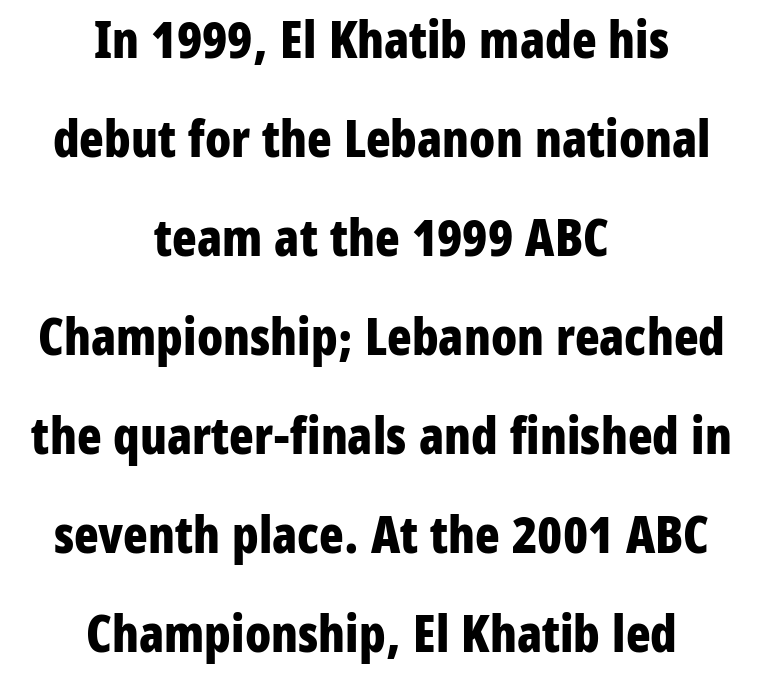
Think of a printed novel: that variable character pitch is what you see here. Strong, thick strokes mark this as bold type. Underline: absent. Ascenders rise straight up at ninety degrees.
